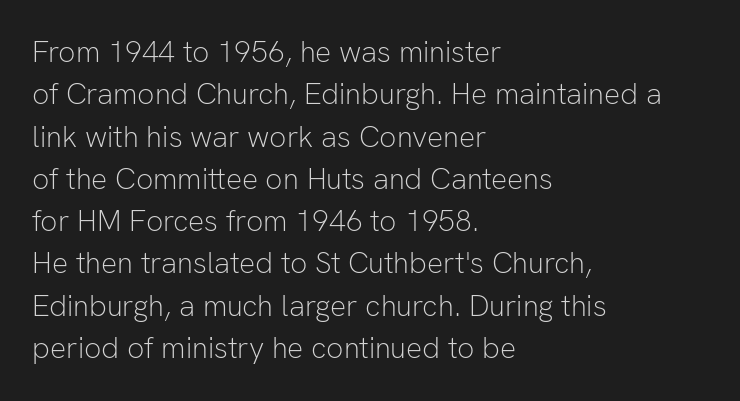
No italicization has been applied; the sample stays upright. Weight: not bold — regular or lighter. Varying glyph widths throughout — classic text-font behaviour. Each word holds together tightly as a unit, with standard inter-letter gaps. A classic flush-left, rag-right setting is used for this passage. The glyphs are unaccompanied by any horizontal stroke below them.
